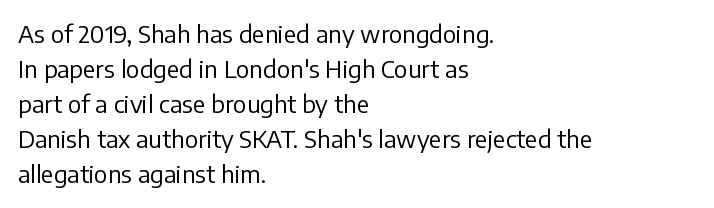
{"italic": "no", "bold": "no", "underline": "no", "align": "left", "line_spacing": "normal", "line_spacing_ratio": 1.46, "letter_spacing": "normal", "letter_spacing_em": 0.0, "glyph_px": 24}
